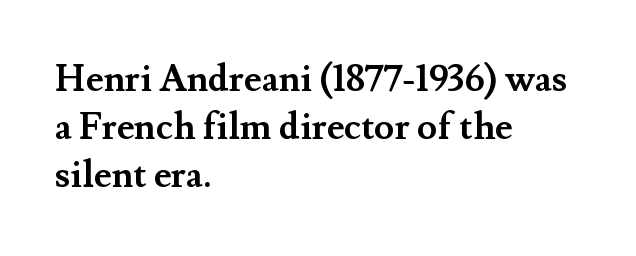
Q: Is the text bold? A: Yes.
Q: Is the text italic (slanted)? A: No, it is upright.
Q: Is the typeface a serif or a sans-serif typeface? A: Serif.
Q: Is the text underlined? A: No.
Q: How is the paragraph aligned? A: Left-aligned.
Q: Is the spacing between letters normal or unusually wide? A: Normal.
Q: Is the spacing between lines tight, normal or loose? A: Normal.
Q: Width (condensed, normal, or wide)? A: Normal.
Q: Stroke contrast? A: Medium.
Q: x-height? A: Small.
Q: Monospaced? A: No.
